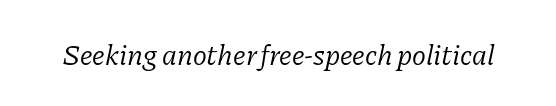
The image shows 29 px light serif type, italic (leaning right); set normal letter spacing, not underlined; low stroke contrast and a medium x-height.
